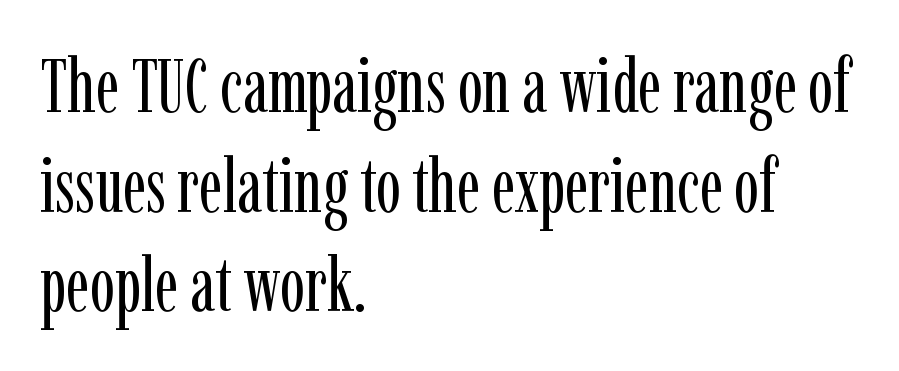
Characters remain perfectly vertical along every line. I'd call this a serif setting — the letters wear small feet. This reads as an unemphasized weight, regular at the heaviest. The rendering uses natural spacing where letterforms have individual widths. The setting favours the left margin, as ordinary paragraphs usually do. How would I describe the line gaps? Plain and ordinary.
